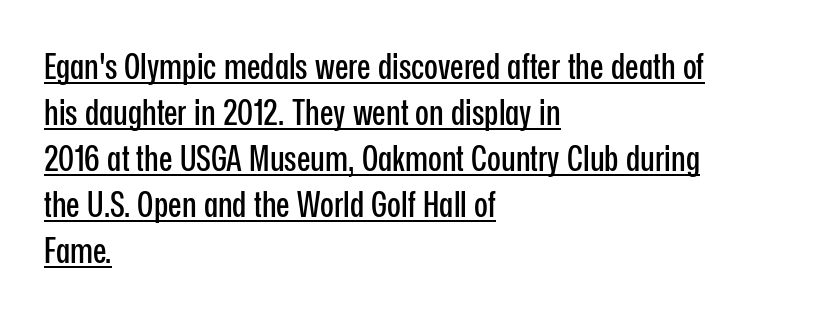
Leading matches the norm, producing a regular column. Serifs: no, the terminals of the letterforms are clean. Beneath each row of characters lies a ruled line. Does the lettering tilt? It doesn't — this is upright. Here the designer chose a conventional face with non-uniform glyph widths.
